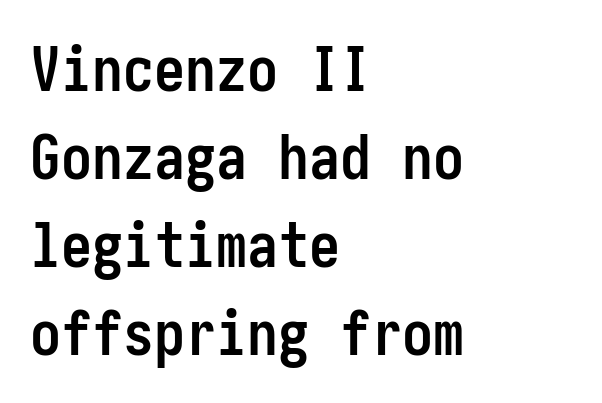
Q: Is the text bold? A: Yes.
Q: Is the text italic (slanted)? A: No, it is upright.
Q: Is the typeface a serif or a sans-serif typeface? A: Sans-serif.
Q: Is the text underlined? A: No.
Q: How is the paragraph aligned? A: Left-aligned.
Q: Is the spacing between letters normal or unusually wide? A: Normal.
Q: Is the spacing between lines tight, normal or loose? A: Normal.
Q: Width (condensed, normal, or wide)? A: Condensed.
Q: Stroke contrast? A: Low.
Q: x-height? A: Medium.
